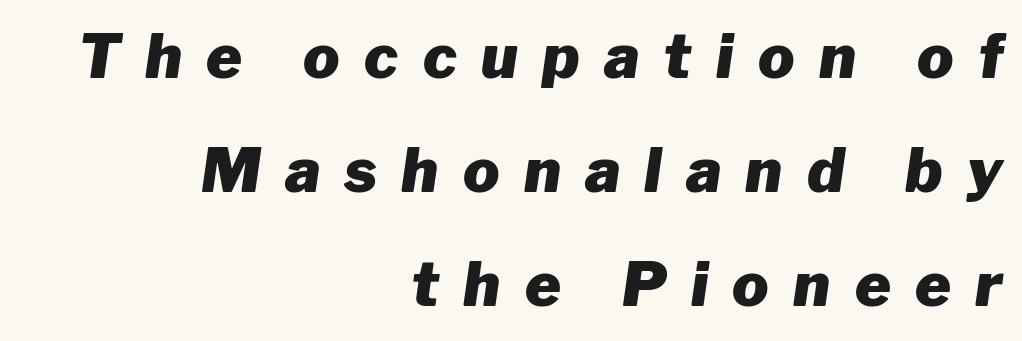
Q: Is the text bold? A: Yes.
Q: Is the text italic (slanted)? A: Yes, it leans right by about 8 degrees.
Q: Is the text underlined? A: No.
Q: How is the paragraph aligned? A: Right-aligned.
Q: Is the spacing between letters normal or unusually wide? A: Unusually wide.
Q: Width (condensed, normal, or wide)? A: Normal.
Q: Stroke contrast? A: Low.
Q: x-height? A: Medium.
Q: Monospaced? A: No.
